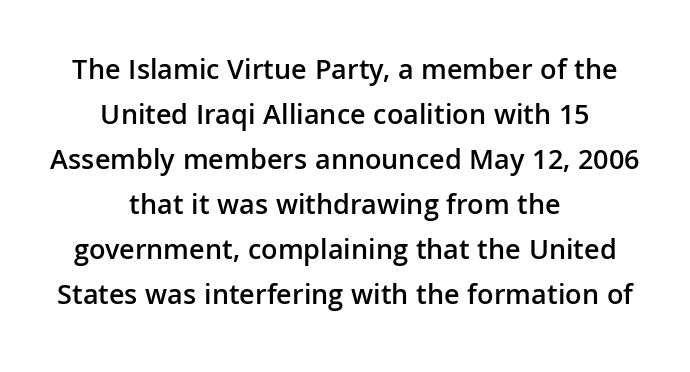
Q: Is the text bold? A: Semi-bold.
Q: Is the text italic (slanted)? A: No, it is upright.
Q: Is the typeface a serif or a sans-serif typeface? A: Sans-serif.
Q: Is the text underlined? A: No.
Q: How is the paragraph aligned? A: Centered.
Q: Is the spacing between letters normal or unusually wide? A: Normal.
Q: Is the spacing between lines tight, normal or loose? A: Normal.
Q: Width (condensed, normal, or wide)? A: Normal.
Q: Stroke contrast? A: Low.
Q: x-height? A: Medium.
Q: Monospaced? A: No.
